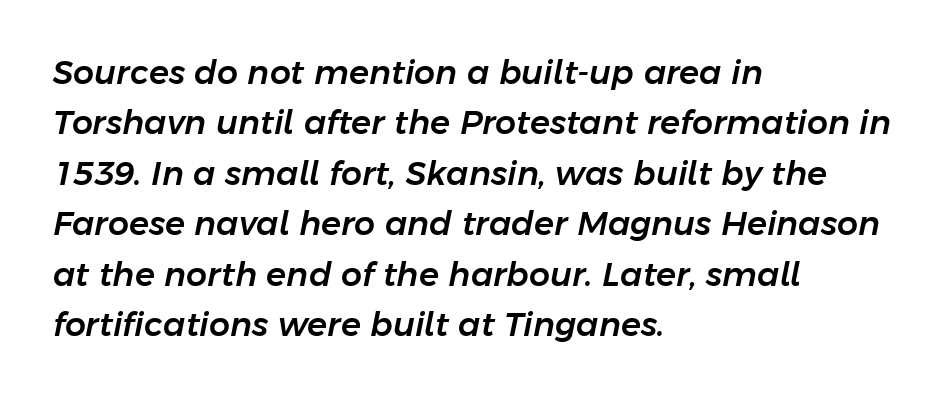
Q: Is the text italic (slanted)? A: Yes, it leans right by about 11 degrees.
Q: Is the text underlined? A: No.
Q: How is the paragraph aligned? A: Left-aligned.
Q: Is the spacing between letters normal or unusually wide? A: Normal.
Q: Is the spacing between lines tight, normal or loose? A: Normal.
Q: Width (condensed, normal, or wide)? A: Normal.
Q: Stroke contrast? A: Low.
Q: x-height? A: Medium.
Q: Monospaced? A: No.
